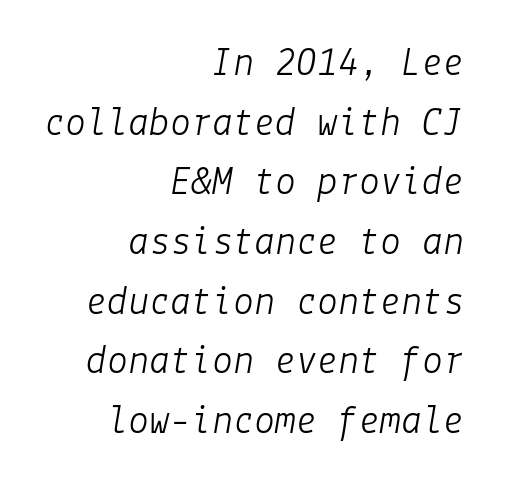
These lines are set flush right with a ragged left edge. Letter spacing: default. Stems and bowls with no extra thickness — not bold. Each new line begins a customary step beneath the previous one.
